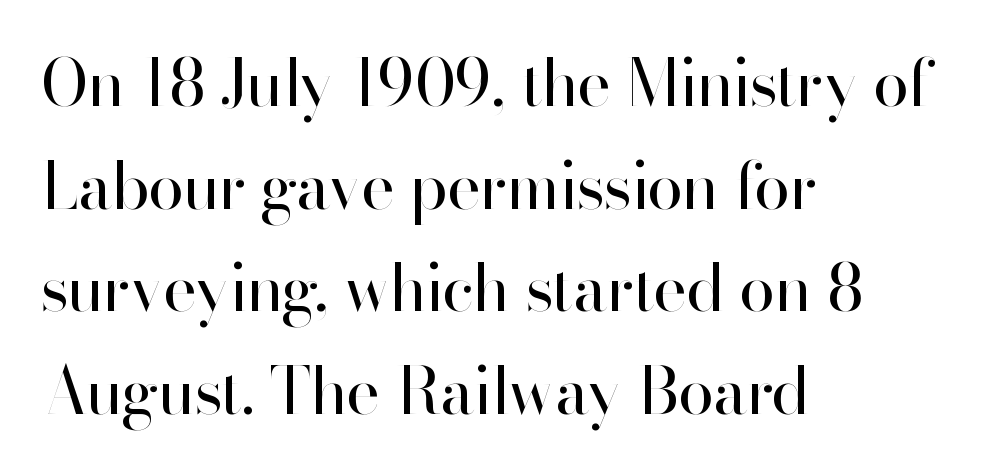
Q: Is the text bold? A: No.
Q: Is the text italic (slanted)? A: No, it is upright.
Q: Is the typeface a serif or a sans-serif typeface? A: Sans-serif.
Q: Is the text underlined? A: No.
Q: How is the paragraph aligned? A: Left-aligned.
Q: Is the spacing between letters normal or unusually wide? A: Normal.
Q: Is the spacing between lines tight, normal or loose? A: Normal.
Q: Width (condensed, normal, or wide)? A: Normal.
Q: Stroke contrast? A: High.
Q: x-height? A: Small.
Q: Monospaced? A: No.
